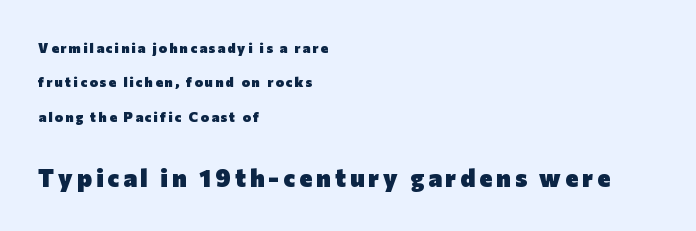
Where is the straight margin? On the left. Typesetter's note: full bold, strokes at maximum text heaviness. Notice how the stems are strictly vertical — no italics here. One glance says open: line gaps are wider than usual. Larger block? The one below; the one above is distinctly smaller.
